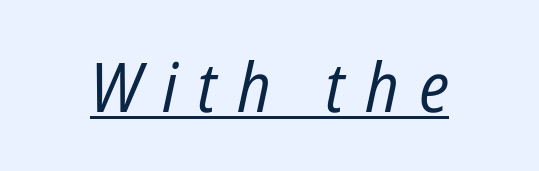
{"italic": "yes", "lean": "right", "slant_degrees": 12, "bold": "no", "weight": "regular", "width": "condensed", "stroke_contrast": "low", "x_height": "medium", "monospaced": "no", "underline": "yes", "letter_spacing": "wide", "letter_spacing_em": 0.29, "glyph_px": 69}
